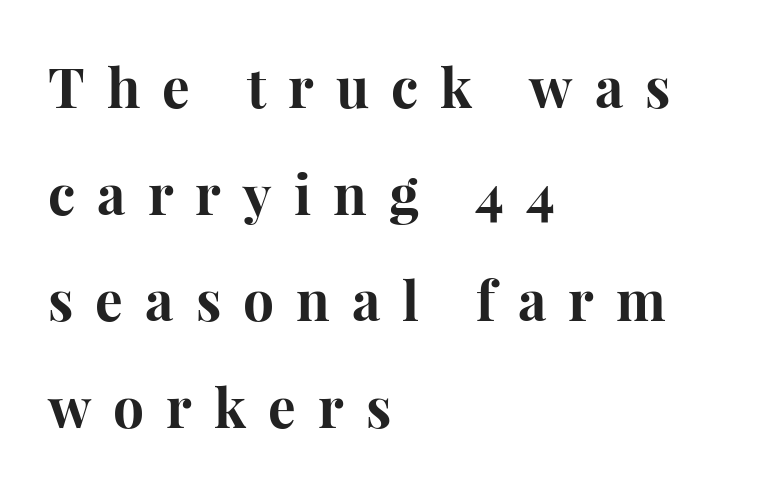
{"serif": "yes", "italic": "no", "bold": "yes", "weight": "bold", "width": "normal", "stroke_contrast": "high", "x_height": "medium", "monospaced": "no", "underline": "no", "align": "left", "line_spacing": "loose", "line_spacing_ratio": 1.94, "letter_spacing": "wide", "letter_spacing_em": 0.4, "glyph_px": 55}
